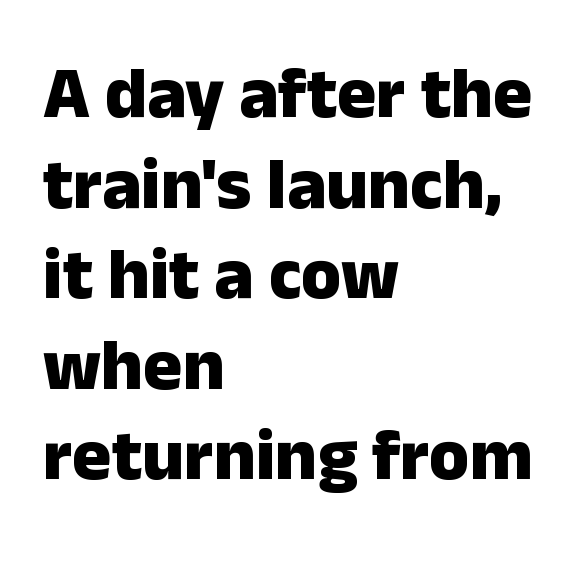
The image shows 73 px heavy sans-serif type, upright; set left-aligned, line spacing 1.24x, normal letter spacing, not underlined; low stroke contrast and a medium x-height.
